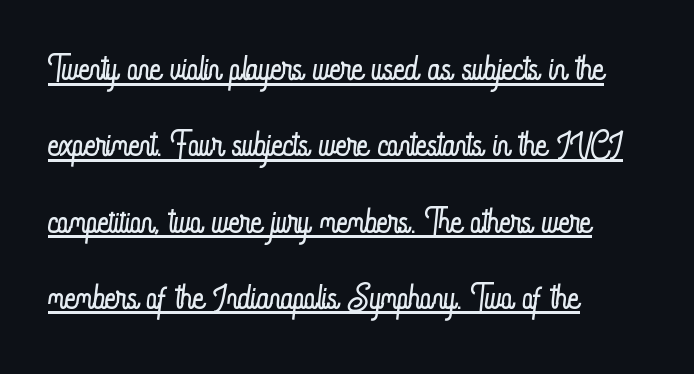
Q: Is the text bold? A: No.
Q: Is the text underlined? A: Yes.
Q: How is the paragraph aligned? A: Left-aligned.
Q: Is the spacing between letters normal or unusually wide? A: Normal.
Q: Is the spacing between lines tight, normal or loose? A: Normal.
Q: Width (condensed, normal, or wide)? A: Condensed.
Q: Stroke contrast? A: Low.
Q: x-height? A: Small.
Q: Monospaced? A: No.
